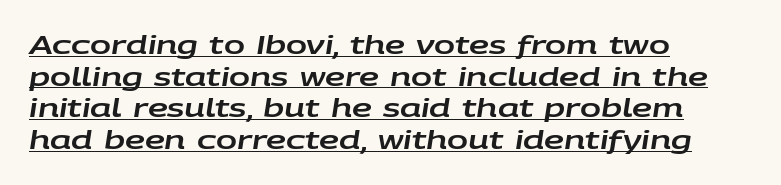
The line texture is even and compact thanks to regular tracking. The lines in this sample share a left origin and differ only in where they stop. Normally led — the rows are evenly, conventionally spaced. Tall strokes in this sample are angled rather than plumb. Check the space under the baseline: a stroke is drawn there.
